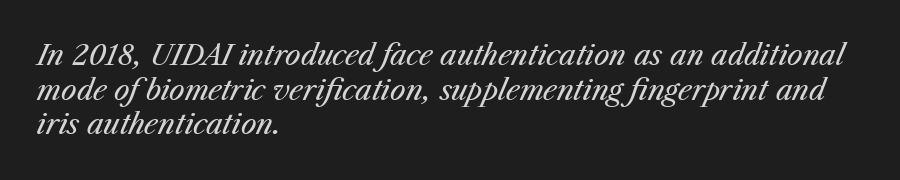
{"italic": "yes", "lean": "right", "slant_degrees": 23, "bold": "no", "weight": "regular", "width": "normal", "stroke_contrast": "medium", "x_height": "medium", "monospaced": "no", "underline": "no", "align": "left", "line_spacing_ratio": 1.24, "letter_spacing": "normal", "letter_spacing_em": 0.0, "glyph_px": 28}
